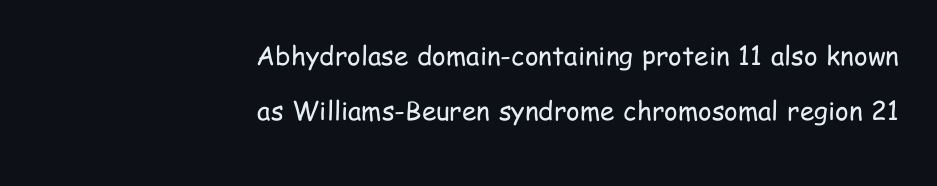
The image shows 26 px text type, upright; set right-aligned, loose line spacing (2.13x), normal letter spacing, not underlined.
